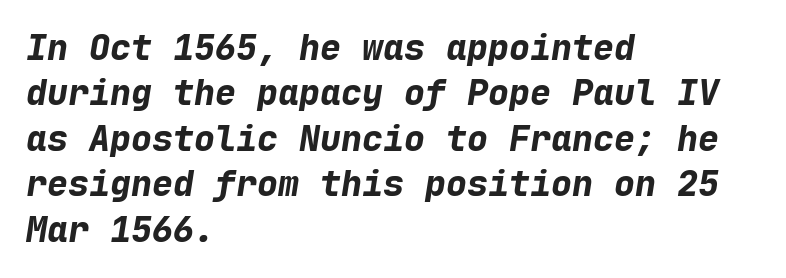
Words float on clear page, feet unadorned. These lines are rendered in a fixed-pitch font. Students, note that the glyphs here touch the page at normal intervals. The lines in this sample share a left origin and differ only in where they stop. Slanted lettering throughout.
